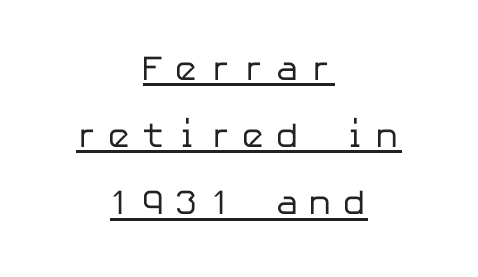
Q: Is the text bold? A: No.
Q: Is the text italic (slanted)? A: No, it is upright.
Q: Is the typeface a serif or a sans-serif typeface? A: Sans-serif.
Q: Is the text underlined? A: Yes.
Q: How is the paragraph aligned? A: Centered.
Q: Is the spacing between letters normal or unusually wide? A: Unusually wide.
Q: Is the spacing between lines tight, normal or loose? A: Loose.
Q: Width (condensed, normal, or wide)? A: Normal.
Q: Stroke contrast? A: Low.
Q: x-height? A: Medium.
